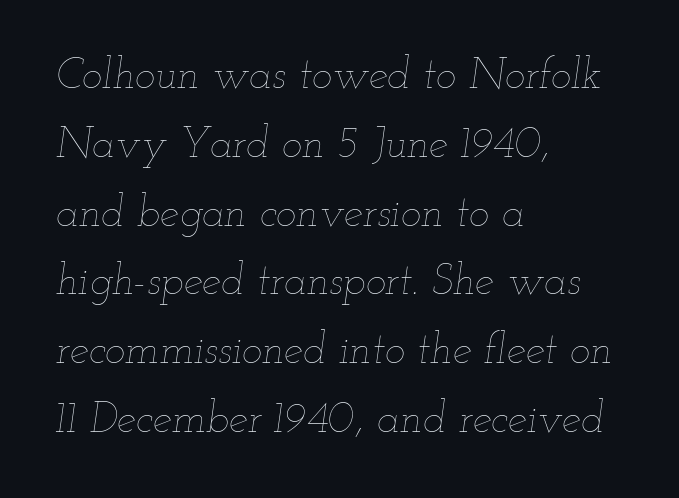
The image shows 43 px thin, wide type, italic (leaning right); set left-aligned, normal line spacing (1.6x), normal letter spacing, not underlined; low stroke contrast and a small x-height.
